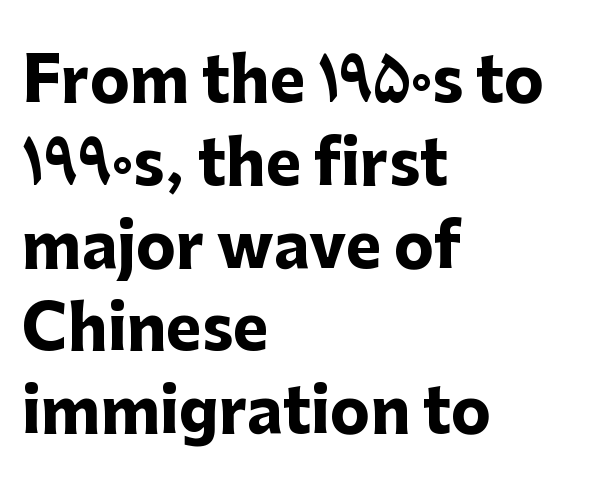
Q: Is the text bold? A: Yes.
Q: Is the text italic (slanted)? A: No, it is upright.
Q: Is the typeface a serif or a sans-serif typeface? A: Sans-serif.
Q: Is the text underlined? A: No.
Q: How is the paragraph aligned? A: Left-aligned.
Q: Is the spacing between letters normal or unusually wide? A: Normal.
Q: Is the spacing between lines tight, normal or loose? A: Normal.
Q: Width (condensed, normal, or wide)? A: Normal.
Q: Stroke contrast? A: Low.
Q: x-height? A: Medium.
Q: Monospaced? A: No.
